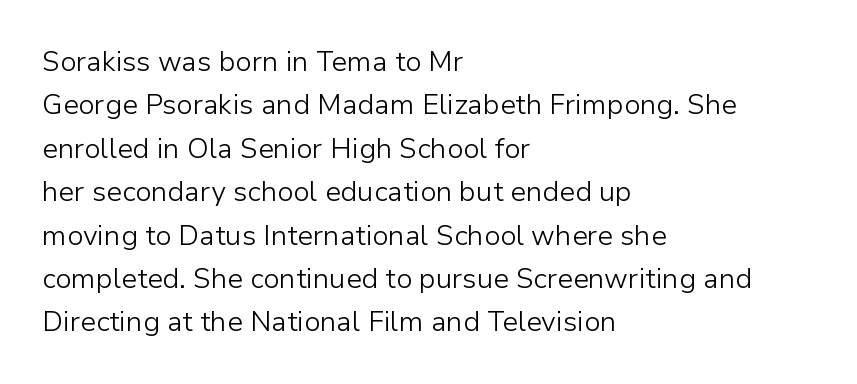
Q: Is the text bold? A: No.
Q: Is the text italic (slanted)? A: No, it is upright.
Q: Is the typeface a serif or a sans-serif typeface? A: Sans-serif.
Q: Is the text underlined? A: No.
Q: How is the paragraph aligned? A: Left-aligned.
Q: Is the spacing between letters normal or unusually wide? A: Normal.
Q: Is the spacing between lines tight, normal or loose? A: Normal.
Q: Width (condensed, normal, or wide)? A: Normal.
Q: Stroke contrast? A: Low.
Q: x-height? A: Medium.
Q: Monospaced? A: No.
